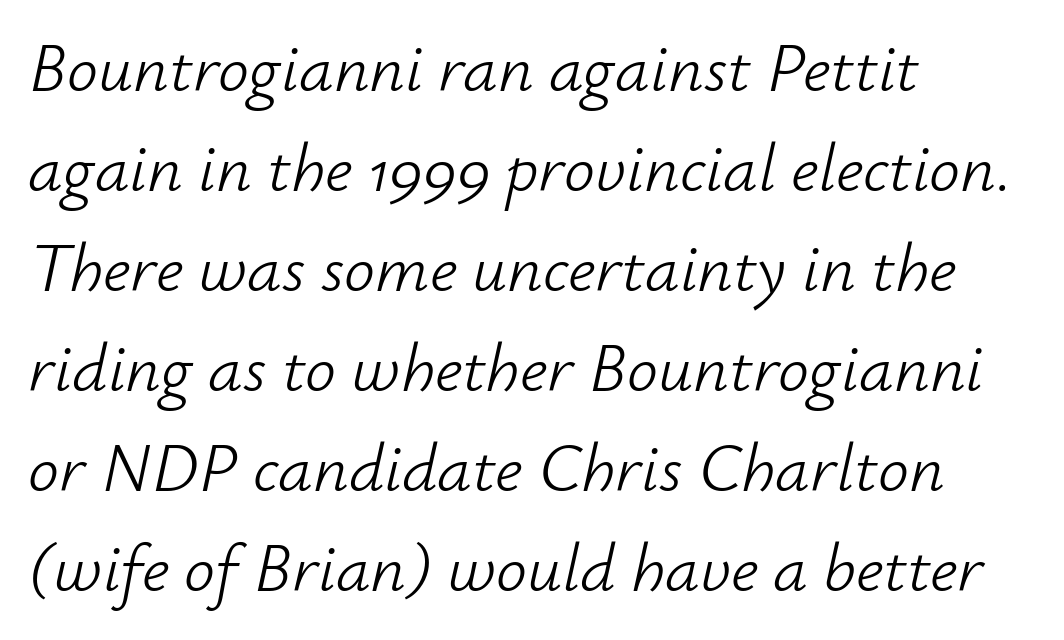
Posture: slanted. These lines sit exactly where default settings would place them. Is the block centered? No — it sits flush against the left margin. No word sits above an underline. Summary of weight: not heavy and not bold.
